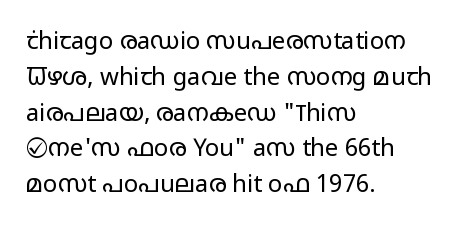
The setting favours the left margin, as ordinary paragraphs usually do. Upright lettering throughout. Letter spacing: default. No chunkiness to these letters — they're not bold.
